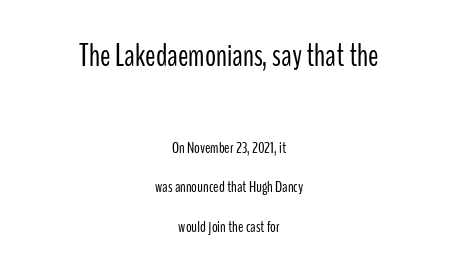
The image shows 31 px light, condensed sans-serif type, upright; set centered, loose line spacing (2.48x), normal letter spacing, not underlined; the first (top) block is 1.94x larger; low stroke contrast and a medium x-height.
